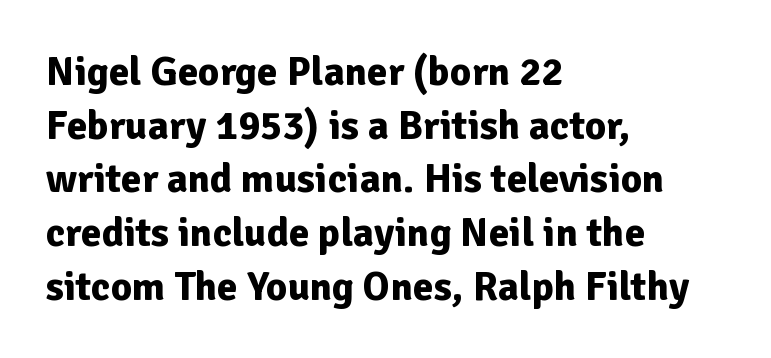
The image shows 41 px bold sans-serif type, upright; set left-aligned, normal line spacing (1.31x), normal letter spacing, not underlined; low stroke contrast and a medium x-height.
